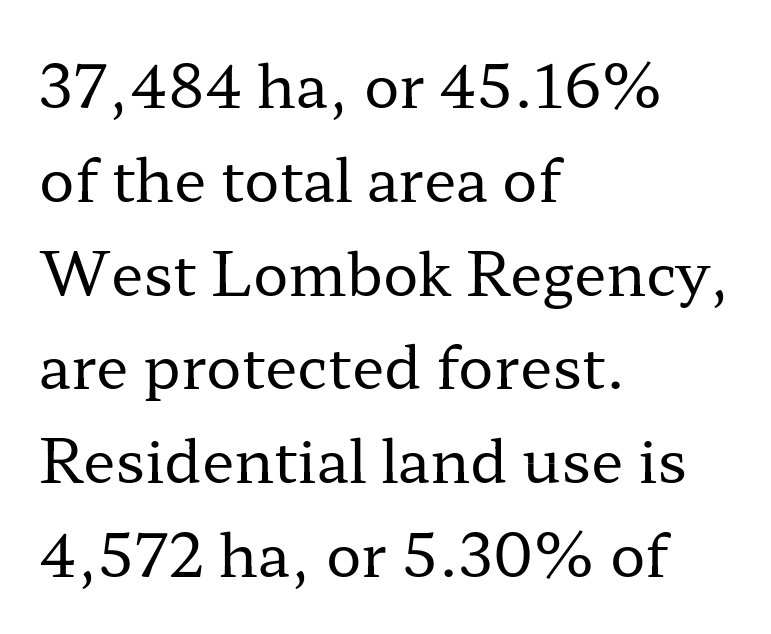
Teacher's note: observe the even left margin — that is flush-left alignment. A light-to-regular cut is what we see here. The words here are not underlined. Vertically, the passage feels balanced, rows spaced as you'd expect. This sample has the flowing, uneven cadence of proportional lettering.
